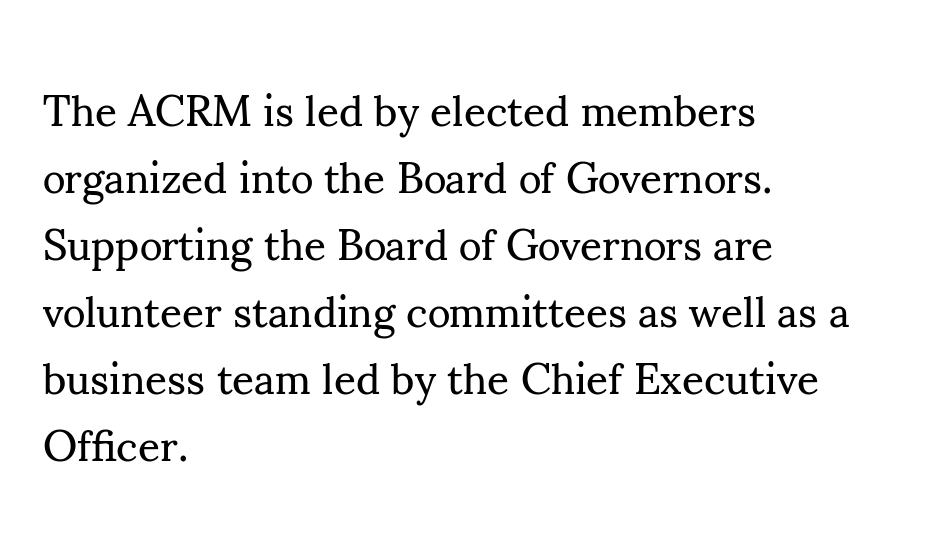
Q: Is the text bold? A: No.
Q: Is the text italic (slanted)? A: No, it is upright.
Q: Is the typeface a serif or a sans-serif typeface? A: Serif.
Q: Is the text underlined? A: No.
Q: How is the paragraph aligned? A: Left-aligned.
Q: Is the spacing between letters normal or unusually wide? A: Normal.
Q: Is the spacing between lines tight, normal or loose? A: Normal.
Q: Width (condensed, normal, or wide)? A: Normal.
Q: Stroke contrast? A: Medium.
Q: x-height? A: Small.
Q: Monospaced? A: No.
